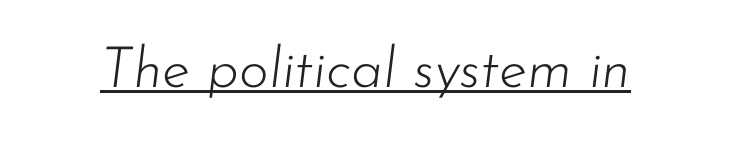
The image shows 57 px light type, italic (leaning right); set normal letter spacing, underlined; low stroke contrast and a small x-height.
